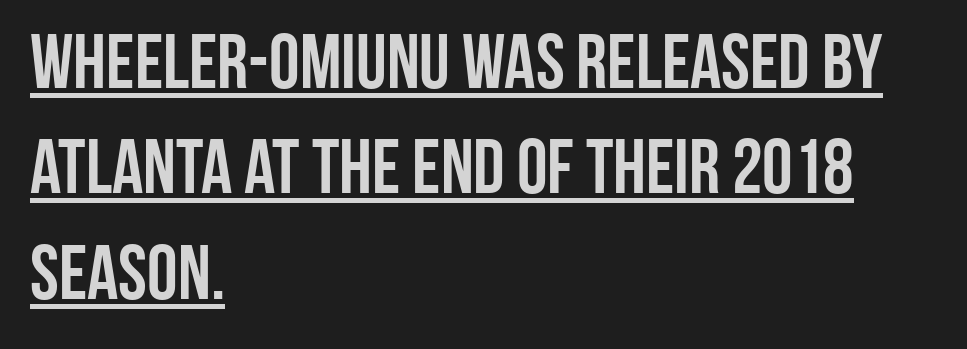
The image shows 77 px condensed sans-serif type, upright; set left-aligned, normal line spacing (1.37x), normal letter spacing, underlined; low stroke contrast and a large x-height.
